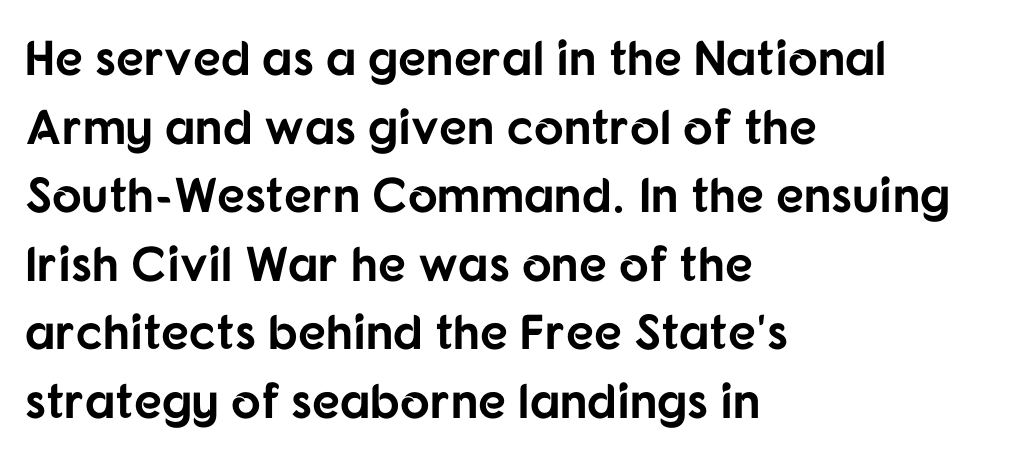
{"serif": "no", "italic": "no", "bold": "yes", "weight": "bold", "width": "normal", "stroke_contrast": "low", "x_height": "medium", "monospaced": "no", "underline": "no", "align": "left", "line_spacing": "normal", "line_spacing_ratio": 1.4, "letter_spacing": "normal", "letter_spacing_em": 0.0, "glyph_px": 49}
